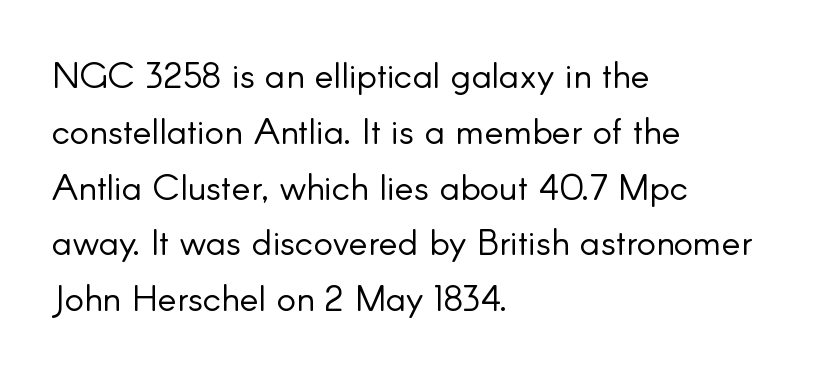
Decoration check: the copy has no underline. This is not heavy type; no bold has been used. Alignment: flush left. If you drew a line through each stem, it would be perfectly vertical. Compared with typical paragraphs, the rows here are spaced about the same. Is this a fixed-width face? No — the glyphs have proportional, varying widths.
